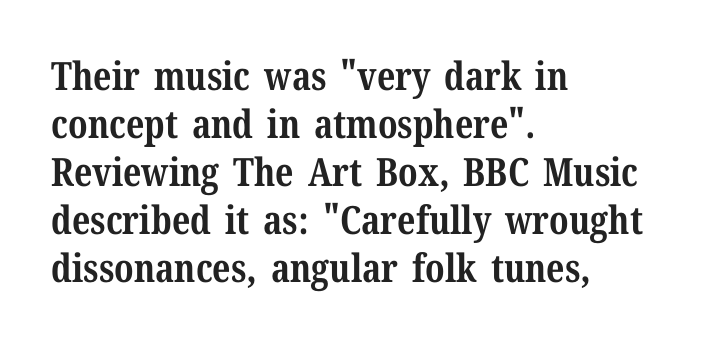
{"serif": "yes", "italic": "no", "bold": "yes", "weight": "bold", "width": "normal", "stroke_contrast": "medium", "x_height": "medium", "monospaced": "no", "underline": "no", "align": "left", "line_spacing_ratio": 1.23, "letter_spacing": "normal", "letter_spacing_em": 0.0, "glyph_px": 39}
